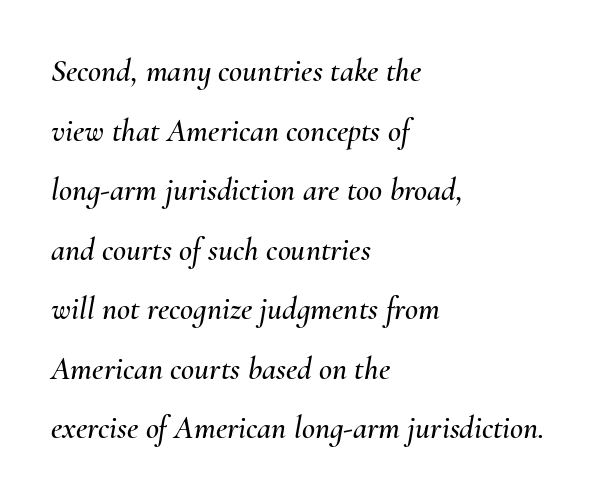
Q: Is the text italic (slanted)? A: Yes, it leans right by about 10 degrees.
Q: Is the text underlined? A: No.
Q: How is the paragraph aligned? A: Left-aligned.
Q: Is the spacing between letters normal or unusually wide? A: Normal.
Q: Width (condensed, normal, or wide)? A: Normal.
Q: Stroke contrast? A: Medium.
Q: x-height? A: Small.
Q: Monospaced? A: No.
